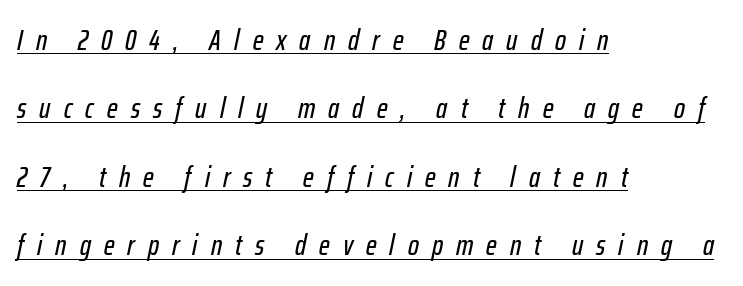
Q: Is the text italic (slanted)? A: Yes, it leans right by about 12 degrees.
Q: Is the text underlined? A: Yes.
Q: How is the paragraph aligned? A: Left-aligned.
Q: Is the spacing between letters normal or unusually wide? A: Unusually wide.
Q: Is the spacing between lines tight, normal or loose? A: Loose.
Q: Width (condensed, normal, or wide)? A: Condensed.
Q: Stroke contrast? A: Low.
Q: x-height? A: Medium.
Q: Monospaced? A: No.
